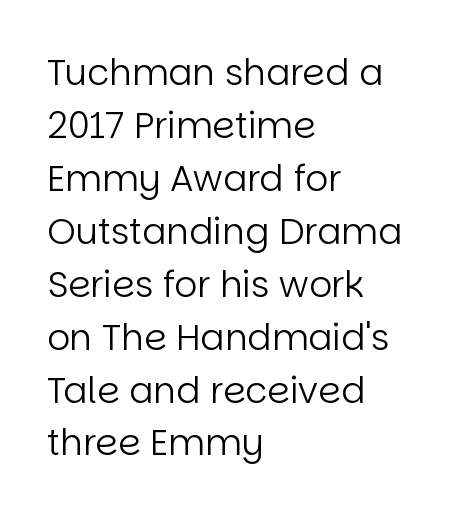
{"serif": "no", "italic": "no", "bold": "no", "weight": "regular", "width": "normal", "stroke_contrast": "low", "x_height": "large", "monospaced": "no", "underline": "no", "align": "left", "line_spacing": "normal", "line_spacing_ratio": 1.47, "letter_spacing": "normal", "letter_spacing_em": 0.0, "glyph_px": 36}
